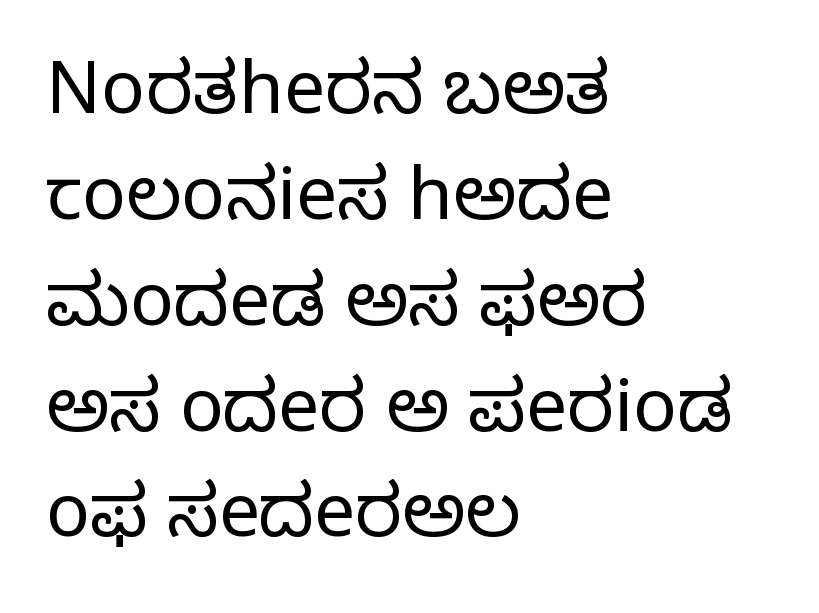
{"serif": "yes", "italic": "no", "bold": "no", "weight": "regular", "width": "normal", "stroke_contrast": "low", "x_height": "large", "monospaced": "no", "underline": "no", "align": "left", "line_spacing": "normal", "line_spacing_ratio": 1.45, "letter_spacing": "normal", "letter_spacing_em": 0.0, "glyph_px": 73}
